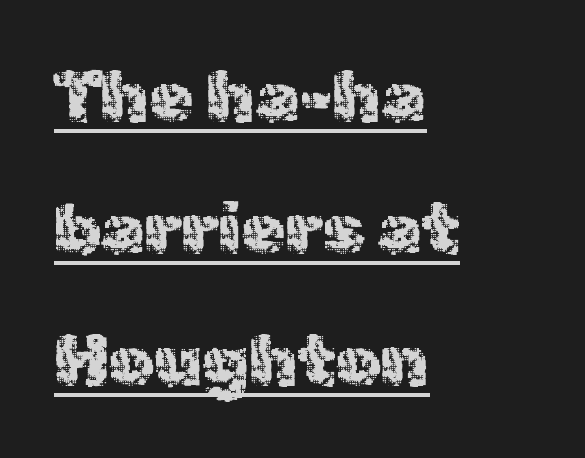
{"serif": "no", "italic": "no", "bold": "no", "weight": "regular", "width": "normal", "x_height": "medium", "monospaced": "no", "underline": "yes", "align": "left", "line_spacing_ratio": 1.86, "letter_spacing": "normal", "letter_spacing_em": 0.0, "glyph_px": 71}
